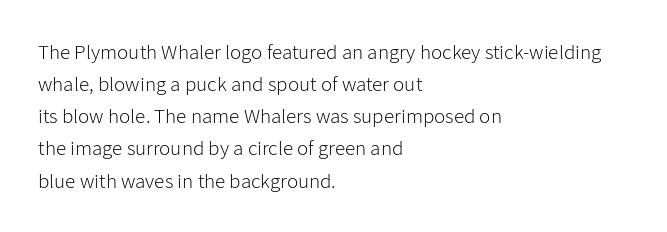
Q: Is the text bold? A: No.
Q: Is the text italic (slanted)? A: No, it is upright.
Q: Is the text underlined? A: No.
Q: How is the paragraph aligned? A: Left-aligned.
Q: Is the spacing between letters normal or unusually wide? A: Normal.
Q: Is the spacing between lines tight, normal or loose? A: Normal.
